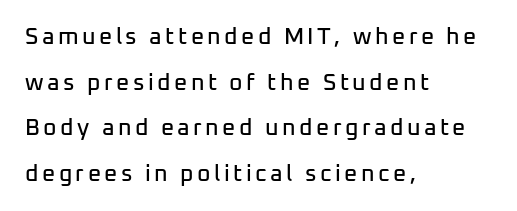
{"italic": "no", "underline": "no", "align": "left", "line_spacing": "loose", "line_spacing_ratio": 1.98, "glyph_px": 23}
